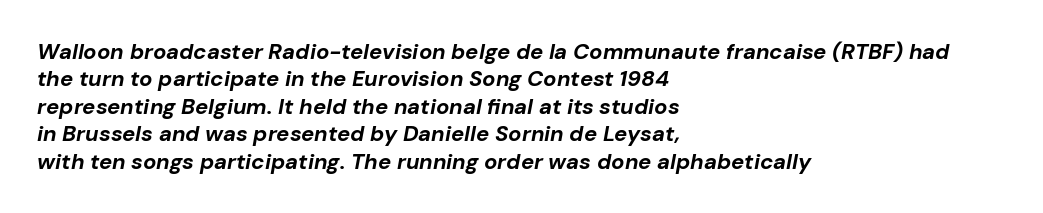
{"italic": "yes", "lean": "right", "slant_degrees": 10, "bold": "yes", "underline": "no", "align": "left", "line_spacing": "normal", "line_spacing_ratio": 1.25, "letter_spacing": "normal", "letter_spacing_em": 0.0, "glyph_px": 22}
